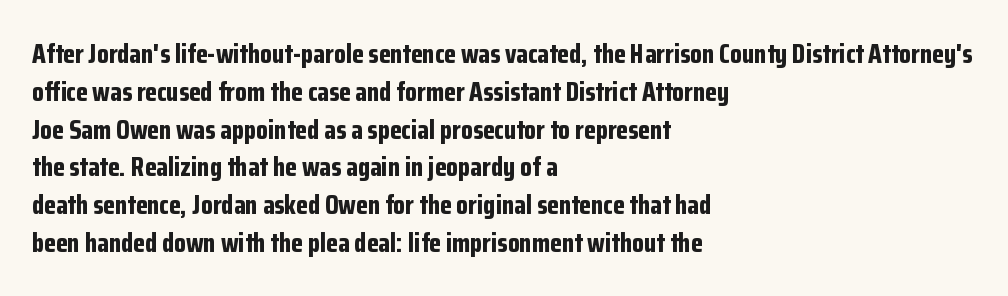
The image shows 27 px bold type, upright; set left-aligned, normal line spacing (1.4x), normal letter spacing, not underlined.
